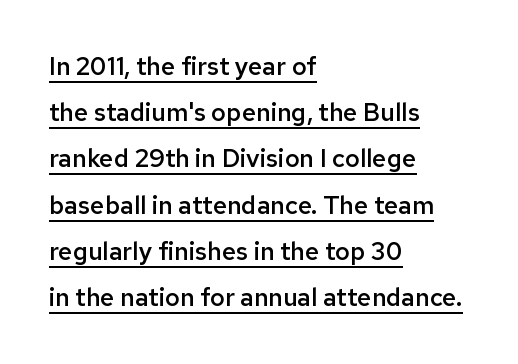
{"italic": "no", "bold": "semi", "underline": "yes", "align": "left", "line_spacing_ratio": 1.85, "letter_spacing": "normal", "letter_spacing_em": 0.0, "glyph_px": 25}
